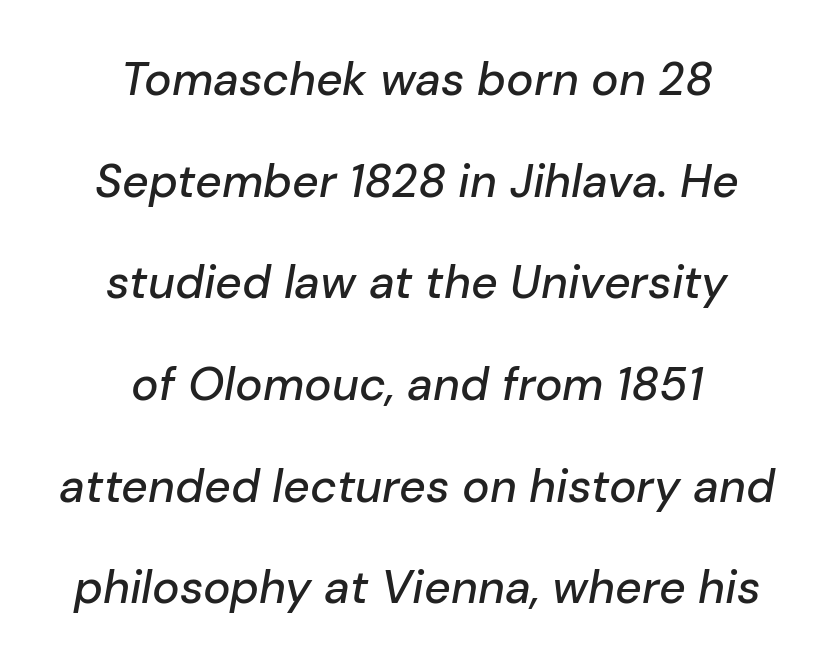
The image shows 46 px text type, italic (leaning right); set centered, loose line spacing (2.21x), normal letter spacing, not underlined; low stroke contrast and a medium x-height.
